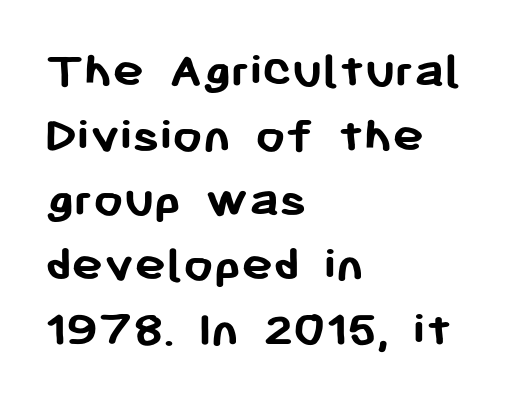
Words float on clear page, feet unadorned. Tall strokes in this sample are plumb rather than angled. Serif or sans? Sans — the stroke terminals are bare. Its strokes are broad and dark, the hallmark of bold type.
